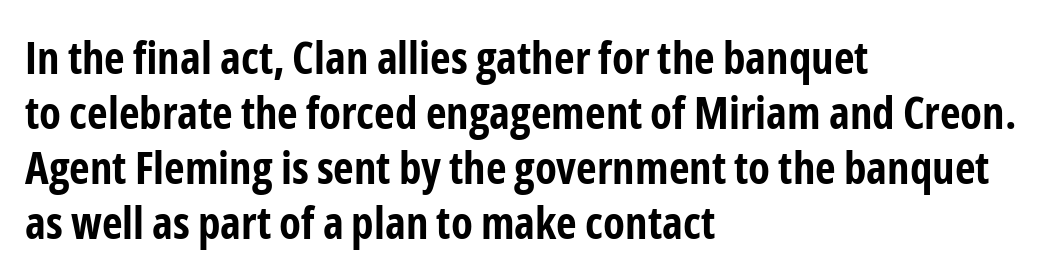
Q: Is the text bold? A: Yes.
Q: Is the text italic (slanted)? A: No, it is upright.
Q: Is the typeface a serif or a sans-serif typeface? A: Sans-serif.
Q: Is the text underlined? A: No.
Q: How is the paragraph aligned? A: Left-aligned.
Q: Is the spacing between letters normal or unusually wide? A: Normal.
Q: Width (condensed, normal, or wide)? A: Condensed.
Q: Stroke contrast? A: Low.
Q: x-height? A: Medium.
Q: Monospaced? A: No.
